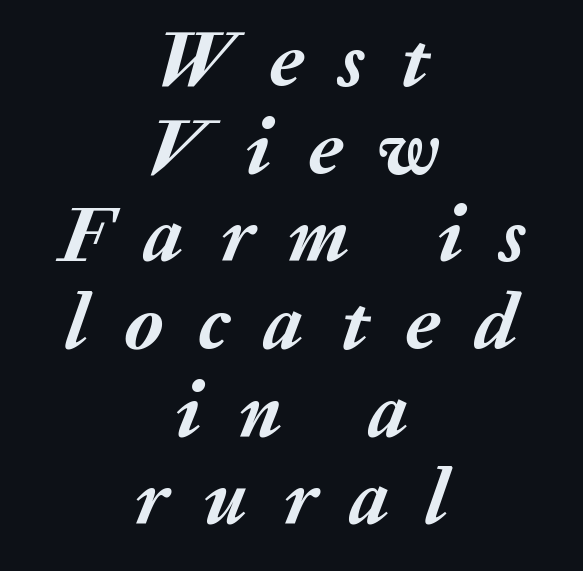
The image shows 79 px semibold type, italic (leaning right); set centered, tight line spacing (1.11x), unusually wide letter spacing (+0.45 em), not underlined; medium stroke contrast and a medium x-height.
